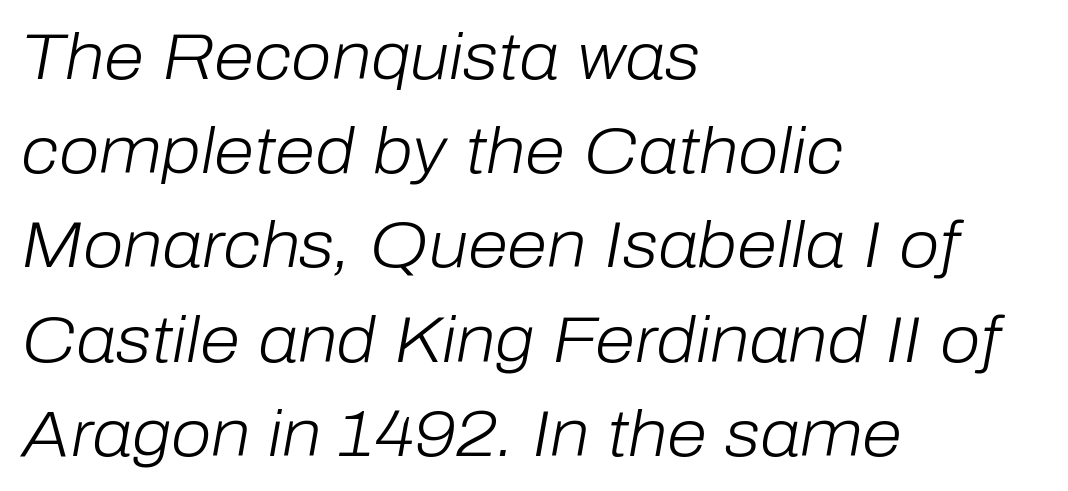
Q: Is the text bold? A: No.
Q: Is the text italic (slanted)? A: Yes, it leans right by about 10 degrees.
Q: Is the text underlined? A: No.
Q: How is the paragraph aligned? A: Left-aligned.
Q: Is the spacing between letters normal or unusually wide? A: Normal.
Q: Is the spacing between lines tight, normal or loose? A: Normal.
Q: Width (condensed, normal, or wide)? A: Normal.
Q: Stroke contrast? A: Low.
Q: x-height? A: Medium.
Q: Monospaced? A: No.
